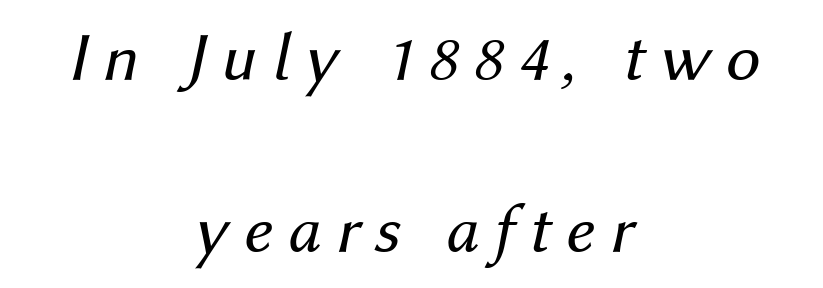
Q: Is the text bold? A: No.
Q: Is the text italic (slanted)? A: Yes, it leans right by about 12 degrees.
Q: Is the text underlined? A: No.
Q: How is the paragraph aligned? A: Centered.
Q: Is the spacing between letters normal or unusually wide? A: Unusually wide.
Q: Is the spacing between lines tight, normal or loose? A: Loose.
Q: Width (condensed, normal, or wide)? A: Normal.
Q: Stroke contrast? A: Medium.
Q: x-height? A: Medium.
Q: Monospaced? A: No.
